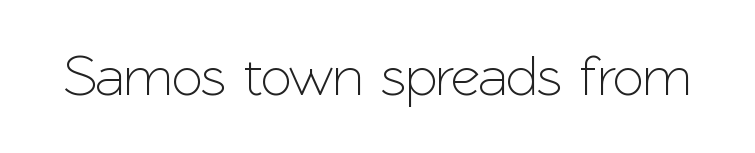
Q: Is the text italic (slanted)? A: No, it is upright.
Q: Is the typeface a serif or a sans-serif typeface? A: Sans-serif.
Q: Is the text underlined? A: No.
Q: Is the spacing between letters normal or unusually wide? A: Normal.
Q: Width (condensed, normal, or wide)? A: Normal.
Q: Stroke contrast? A: Low.
Q: x-height? A: Medium.
Q: Monospaced? A: No.
